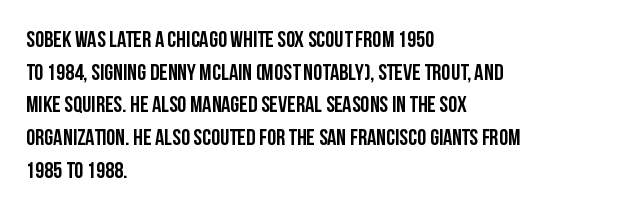
The image shows 23 px bold type, upright; set left-aligned, normal line spacing (1.42x), normal letter spacing, not underlined.
